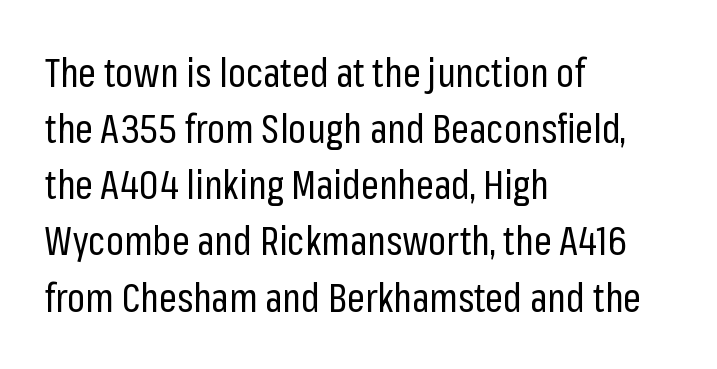
No extra ink here — the face is not bold. Which margin do the lines hug? The left one — the right edge is uneven. Anything drawn beneath the words? Only blank space. Students, observe: this is what conventionally led text looks like. The type is set solid horizontally, with unmodified tracking.
